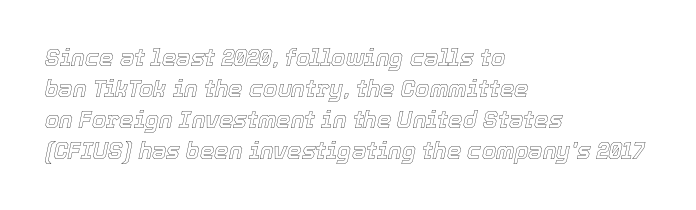
{"italic": "yes", "lean": "right", "slant_degrees": 12, "underline": "no", "align": "left", "line_spacing": "normal", "line_spacing_ratio": 1.35, "letter_spacing": "normal", "letter_spacing_em": 0.0, "glyph_px": 23}
